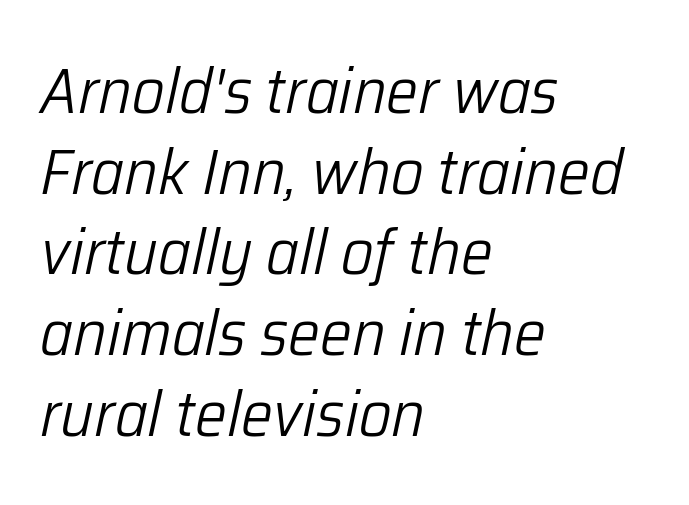
The image shows 64 px light type, italic (leaning right); set left-aligned, normal line spacing (1.26x), normal letter spacing, not underlined; low stroke contrast and a medium x-height.
